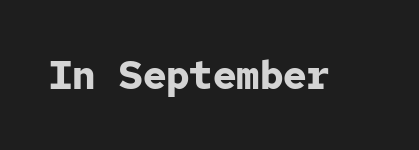
The image shows 39 px bold sans-serif type, upright, monospaced; set normal letter spacing, not underlined; low stroke contrast and a medium x-height.
